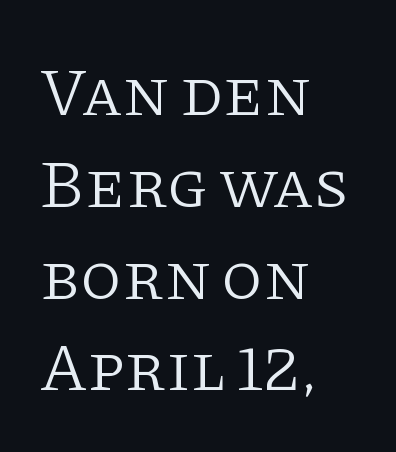
The vertical gap from one line to the next is medium. Looks like regular typesetting: each glyph gets only the width it needs. Horizontally, the lines are justified to the leading edge only. Default kerning and tracking; the words read as compact shapes. Heaviness? Minimal to ordinary, like unemphasized prose.
